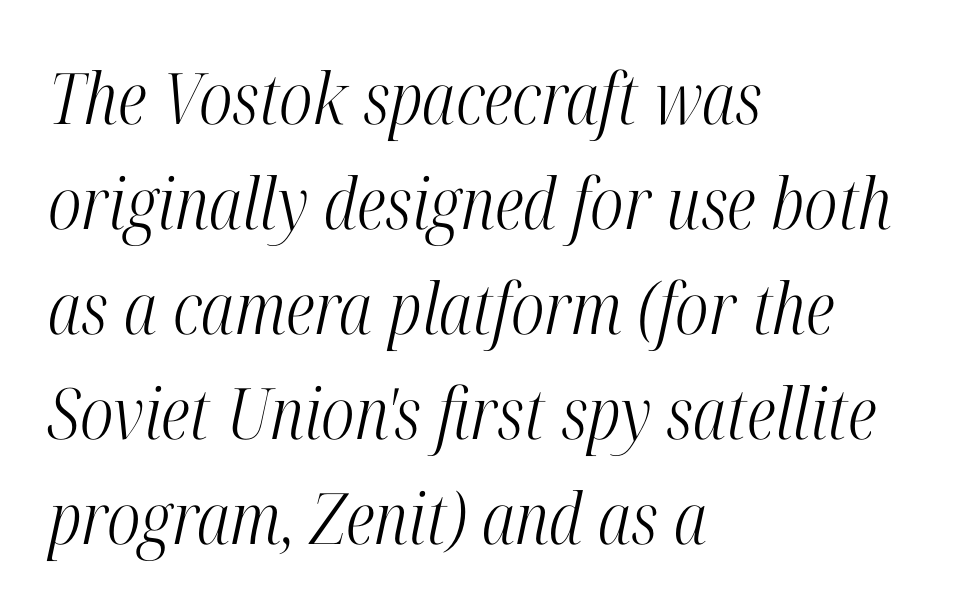
Q: Is the text bold? A: No.
Q: Is the text italic (slanted)? A: Yes, it leans right by about 12 degrees.
Q: Is the typeface a serif or a sans-serif typeface? A: Serif.
Q: Is the text underlined? A: No.
Q: How is the paragraph aligned? A: Left-aligned.
Q: Is the spacing between letters normal or unusually wide? A: Normal.
Q: Is the spacing between lines tight, normal or loose? A: Normal.
Q: Width (condensed, normal, or wide)? A: Condensed.
Q: Stroke contrast? A: High.
Q: x-height? A: Medium.
Q: Monospaced? A: No.
